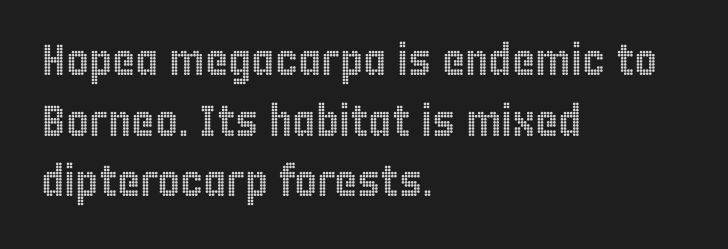
{"italic": "no", "width": "condensed", "x_height": "large", "monospaced": "no", "underline": "no", "align": "left", "line_spacing": "normal", "line_spacing_ratio": 1.38, "letter_spacing": "normal", "letter_spacing_em": 0.0, "glyph_px": 44}
